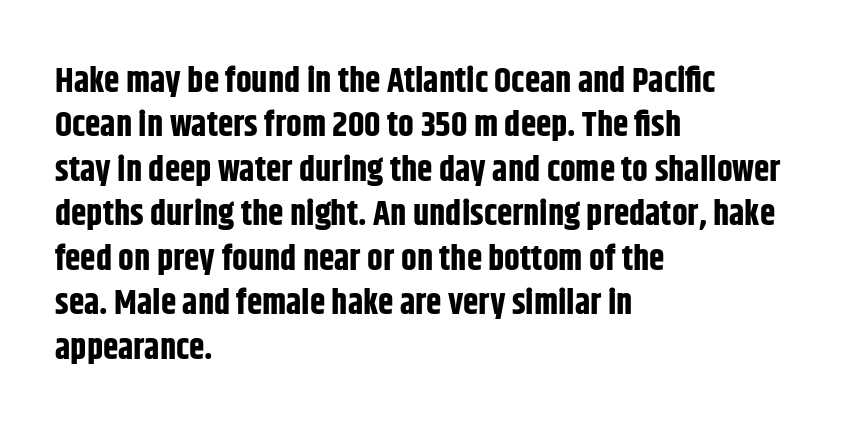
The image shows 35 px bold, condensed sans-serif type, upright; set left-aligned, normal line spacing (1.27x), normal letter spacing, not underlined; low stroke contrast and a large x-height.
